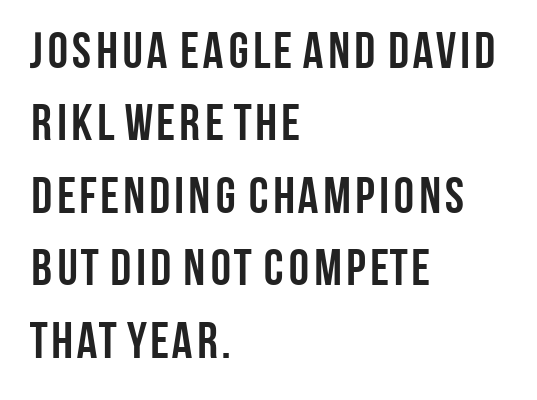
{"serif": "no", "italic": "no", "bold": "yes", "weight": "semibold", "width": "condensed", "stroke_contrast": "low", "x_height": "large", "monospaced": "no", "underline": "no", "align": "left", "line_spacing": "normal", "line_spacing_ratio": 1.42, "letter_spacing": "normal", "letter_spacing_em": 0.0, "glyph_px": 51}
